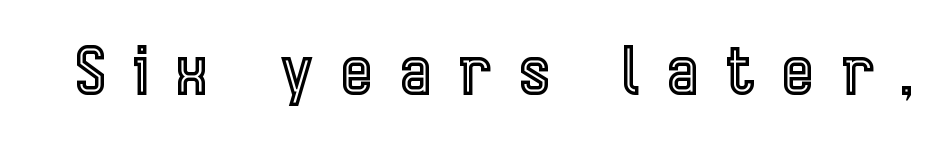
Letters rest on an invisible, unmarked baseline. A typesetter would call this proportional, since set widths differ per character. A roman cut, with each character standing at attention. In terms of letterspacing, this is a distinctly airy, spread setting.
